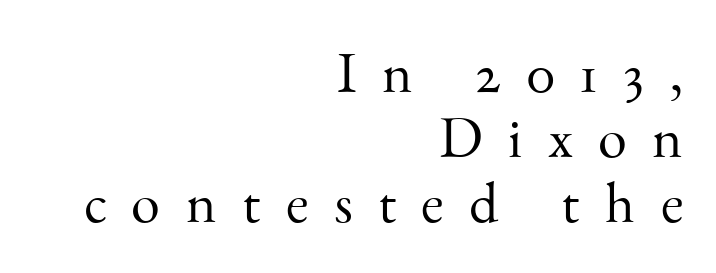
{"serif": "yes", "italic": "no", "bold": "no", "weight": "light", "width": "normal", "stroke_contrast": "medium", "x_height": "small", "monospaced": "no", "underline": "no", "align": "right", "line_spacing": "tight", "line_spacing_ratio": 1.12, "letter_spacing": "wide", "letter_spacing_em": 0.44, "glyph_px": 58}
